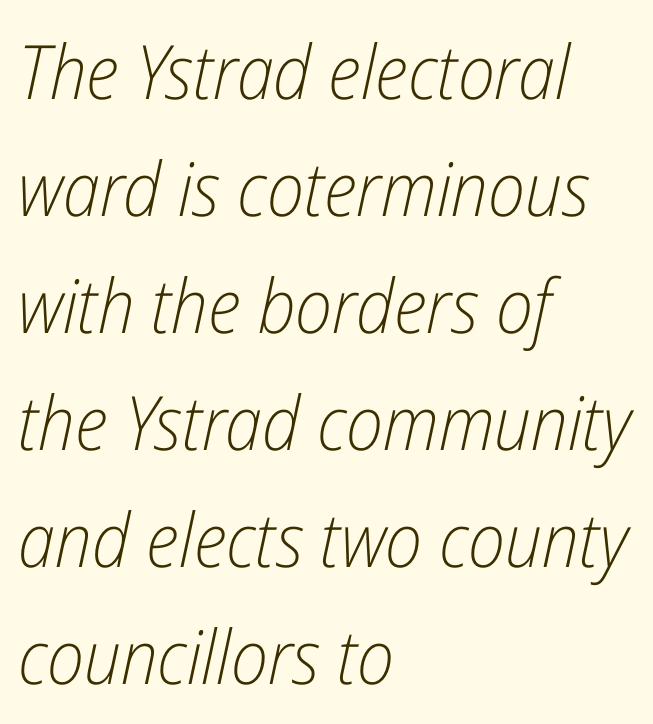
{"italic": "yes", "lean": "right", "slant_degrees": 12, "bold": "no", "weight": "light", "width": "condensed", "stroke_contrast": "low", "x_height": "medium", "monospaced": "no", "underline": "no", "align": "left", "line_spacing": "normal", "line_spacing_ratio": 1.56, "letter_spacing": "normal", "letter_spacing_em": 0.0, "glyph_px": 75}
